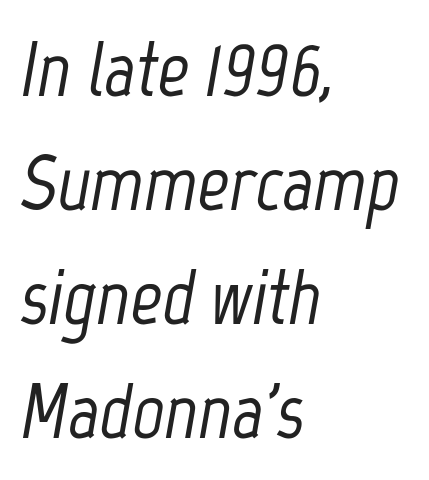
Q: Is the text italic (slanted)? A: Yes, it leans right by about 12 degrees.
Q: Is the text underlined? A: No.
Q: How is the paragraph aligned? A: Left-aligned.
Q: Is the spacing between letters normal or unusually wide? A: Normal.
Q: Is the spacing between lines tight, normal or loose? A: Normal.
Q: Width (condensed, normal, or wide)? A: Condensed.
Q: Stroke contrast? A: Low.
Q: x-height? A: Medium.
Q: Monospaced? A: No.
